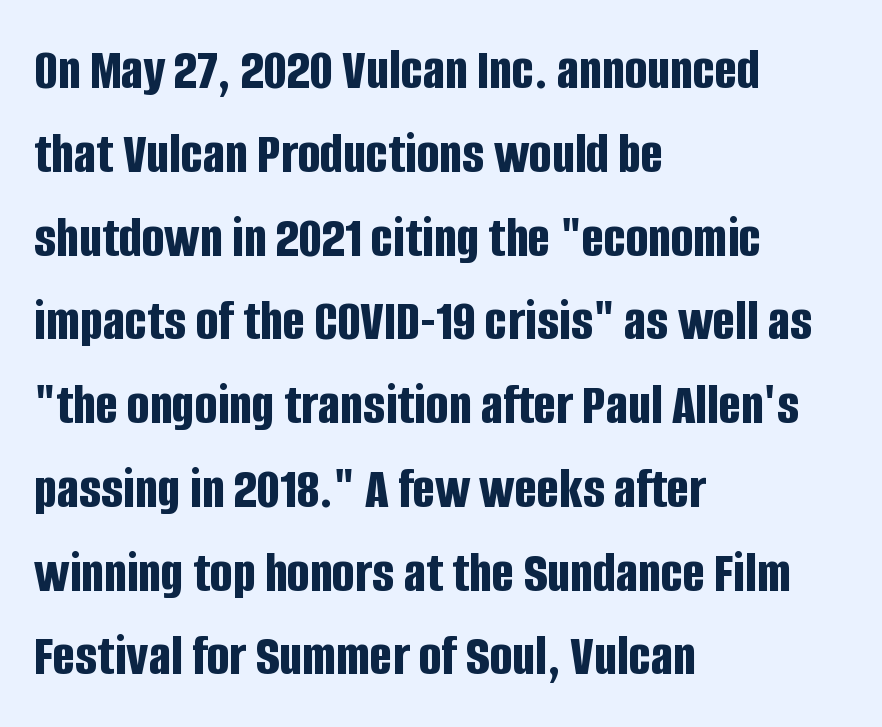
Q: Is the text bold? A: Yes.
Q: Is the text italic (slanted)? A: No, it is upright.
Q: Is the typeface a serif or a sans-serif typeface? A: Sans-serif.
Q: Is the text underlined? A: No.
Q: How is the paragraph aligned? A: Left-aligned.
Q: Is the spacing between letters normal or unusually wide? A: Normal.
Q: Is the spacing between lines tight, normal or loose? A: Normal.
Q: Width (condensed, normal, or wide)? A: Condensed.
Q: Stroke contrast? A: Low.
Q: x-height? A: Large.
Q: Monospaced? A: No.
